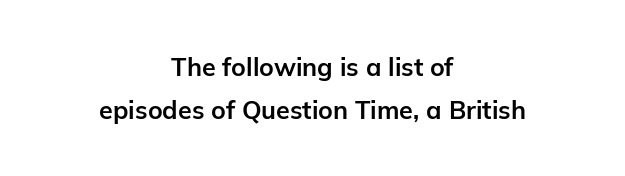
The image shows 25 px bold type, upright; set centered, line spacing 1.71x, normal letter spacing, not underlined.
